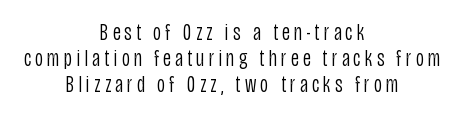
The image shows 24 px text type, upright; set centered, tight line spacing (1.09x), not underlined.
